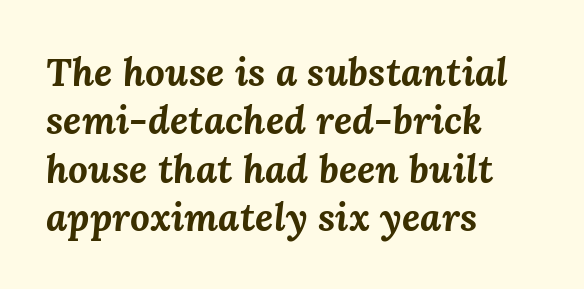
The image shows 39 px bold type, italic (leaning right); set left-aligned, line spacing 1.24x, normal letter spacing, not underlined; medium stroke contrast and a medium x-height.
